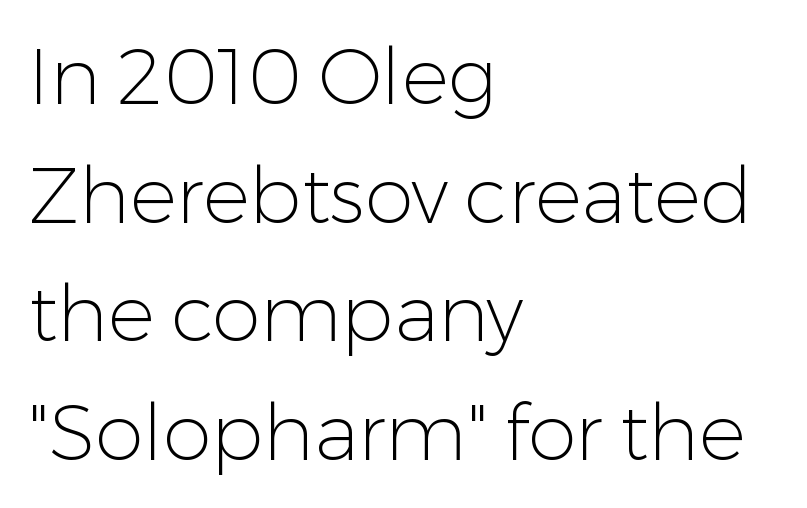
The image shows 78 px light sans-serif type, upright; set left-aligned, normal line spacing (1.52x), normal letter spacing, not underlined; low stroke contrast and a medium x-height.
